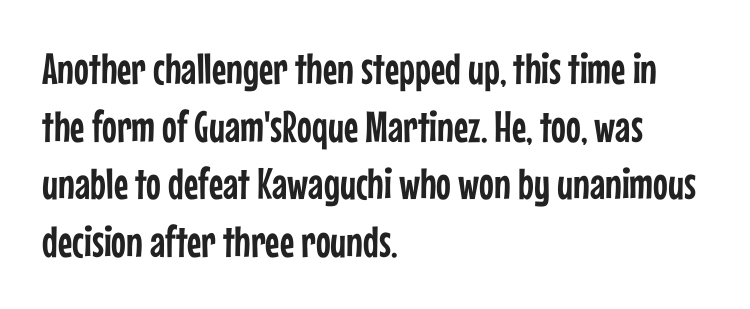
Q: Is the text italic (slanted)? A: No, it is upright.
Q: Is the typeface a serif or a sans-serif typeface? A: Sans-serif.
Q: Is the text underlined? A: No.
Q: How is the paragraph aligned? A: Left-aligned.
Q: Is the spacing between letters normal or unusually wide? A: Normal.
Q: Is the spacing between lines tight, normal or loose? A: Normal.
Q: Width (condensed, normal, or wide)? A: Condensed.
Q: Stroke contrast? A: Low.
Q: x-height? A: Medium.
Q: Monospaced? A: No.
